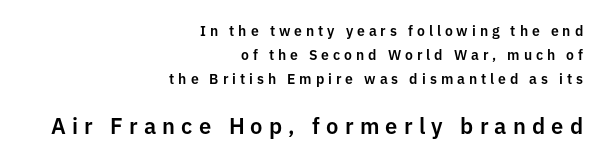
The image shows 22 px text type, upright; set right-aligned, normal line spacing (1.7x), unusually wide letter spacing (+0.28 em), not underlined; the second (bottom) block is 1.57x larger.
